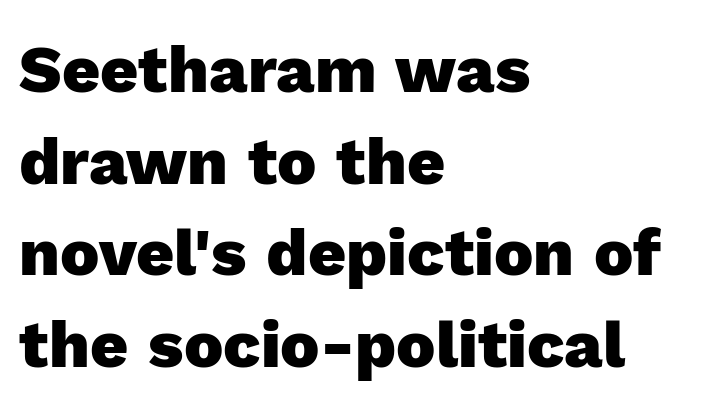
The image shows 66 px heavy sans-serif type, upright; set left-aligned, normal line spacing (1.39x), normal letter spacing, not underlined; a medium x-height.
